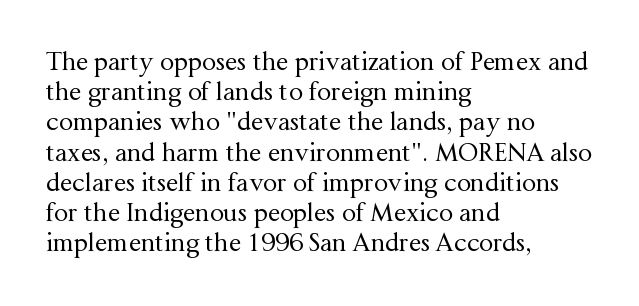
In terms of posture, this sample is upright. The rendering keeps characters at their native spacing. Caption: face not bold, strokes unweighted. The string is rendered with underlining switched off. Horizontal alignment here is leftward, the default for most running prose.
